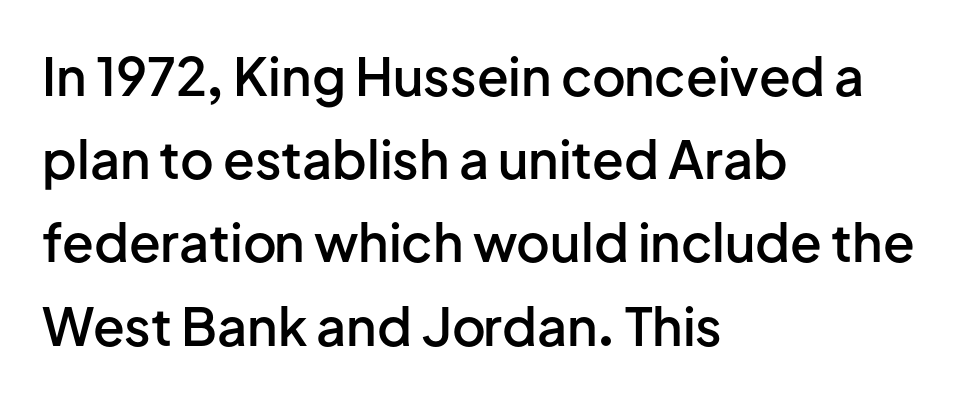
Q: Is the text bold? A: Semi-bold.
Q: Is the text italic (slanted)? A: No, it is upright.
Q: Is the typeface a serif or a sans-serif typeface? A: Sans-serif.
Q: Is the text underlined? A: No.
Q: How is the paragraph aligned? A: Left-aligned.
Q: Is the spacing between letters normal or unusually wide? A: Normal.
Q: Is the spacing between lines tight, normal or loose? A: Normal.
Q: Width (condensed, normal, or wide)? A: Normal.
Q: Stroke contrast? A: Low.
Q: x-height? A: Medium.
Q: Monospaced? A: No.
